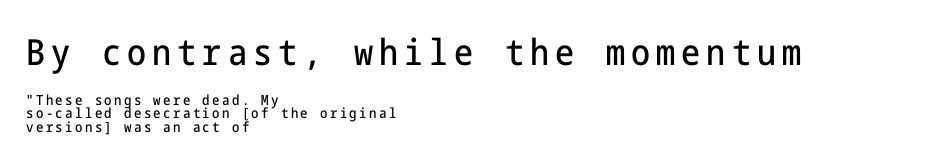
{"serif": "no", "italic": "no", "width": "condensed", "stroke_contrast": "low", "x_height": "medium", "underline": "no", "align": "left", "line_spacing": "tight", "line_spacing_ratio": 0.97, "larger_block": "first", "size_ratio": 2.57, "glyph_px": 36}
